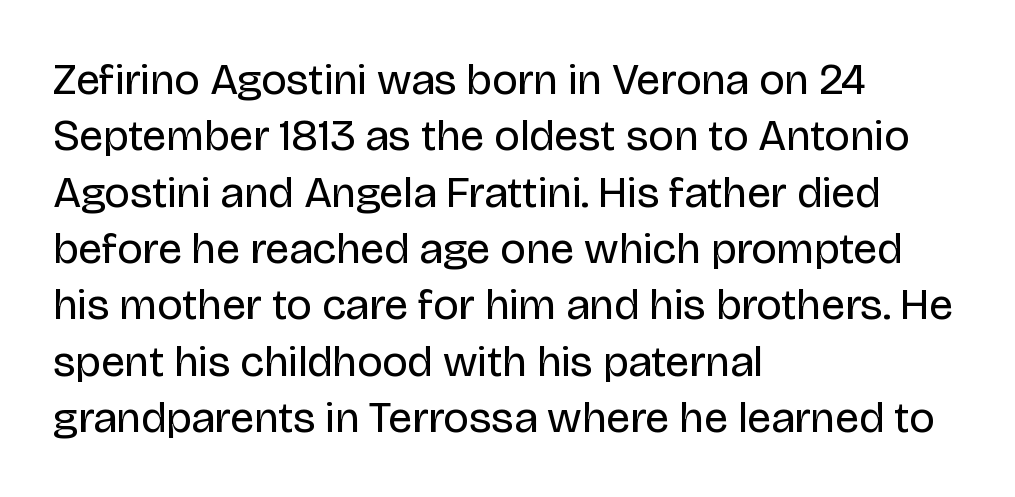
{"serif": "no", "italic": "no", "bold": "no", "weight": "regular", "width": "normal", "stroke_contrast": "low", "x_height": "large", "monospaced": "no", "underline": "no", "align": "left", "line_spacing": "normal", "line_spacing_ratio": 1.28, "letter_spacing": "normal", "letter_spacing_em": 0.0, "glyph_px": 44}
